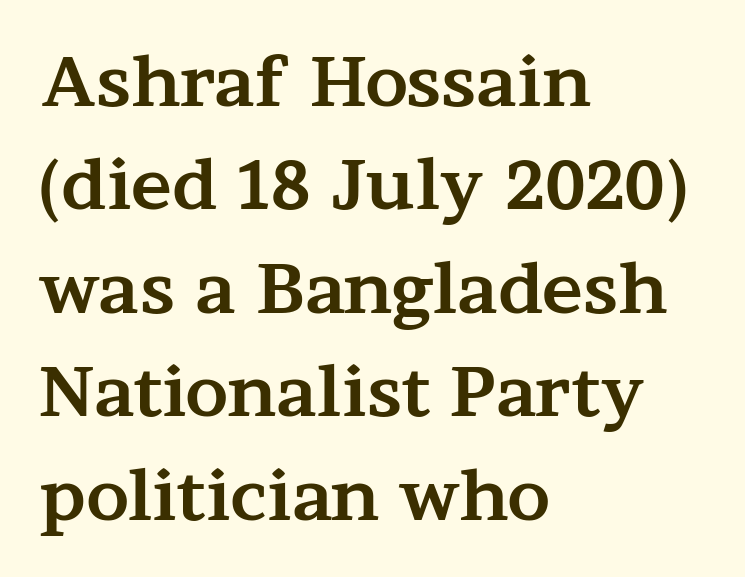
{"serif": "yes", "italic": "no", "bold": "yes", "weight": "bold", "width": "wide", "stroke_contrast": "medium", "x_height": "medium", "monospaced": "no", "underline": "no", "align": "left", "line_spacing": "normal", "line_spacing_ratio": 1.5, "letter_spacing": "normal", "letter_spacing_em": 0.0, "glyph_px": 69}
